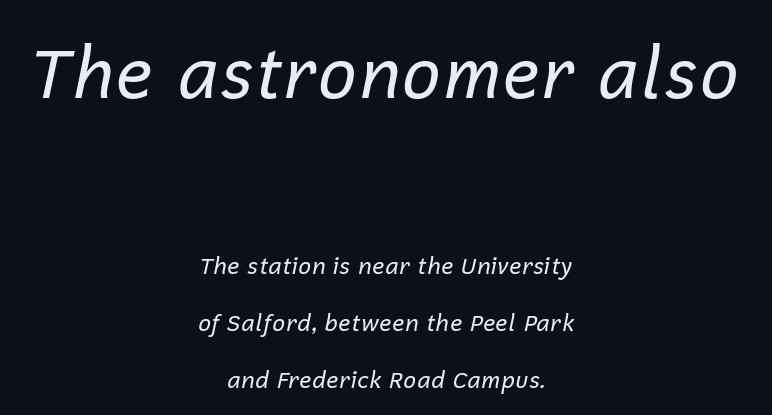
The image shows 70 px regular-weight type, italic (leaning right); set centered, loose line spacing (2.47x), normal letter spacing, not underlined; the first (top) block is 3.04x larger; low stroke contrast and a medium x-height.
